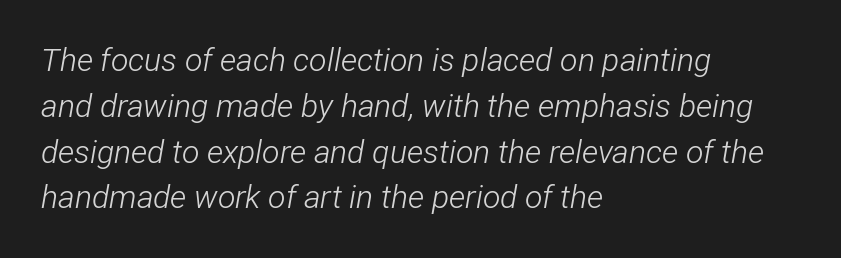
Q: Is the text bold? A: No.
Q: Is the text italic (slanted)? A: Yes, it leans right by about 12 degrees.
Q: Is the text underlined? A: No.
Q: How is the paragraph aligned? A: Left-aligned.
Q: Is the spacing between letters normal or unusually wide? A: Normal.
Q: Is the spacing between lines tight, normal or loose? A: Normal.
Q: Width (condensed, normal, or wide)? A: Condensed.
Q: Stroke contrast? A: Low.
Q: x-height? A: Medium.
Q: Monospaced? A: No.
